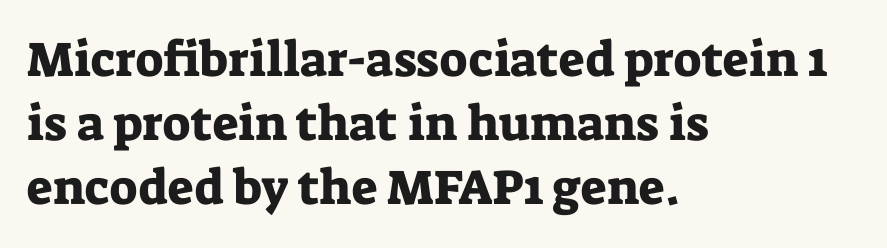
Q: Is the text italic (slanted)? A: No, it is upright.
Q: Is the typeface a serif or a sans-serif typeface? A: Serif.
Q: Is the text underlined? A: No.
Q: How is the paragraph aligned? A: Left-aligned.
Q: Is the spacing between letters normal or unusually wide? A: Normal.
Q: Is the spacing between lines tight, normal or loose? A: Normal.
Q: Width (condensed, normal, or wide)? A: Normal.
Q: Stroke contrast? A: Low.
Q: x-height? A: Medium.
Q: Monospaced? A: No.
